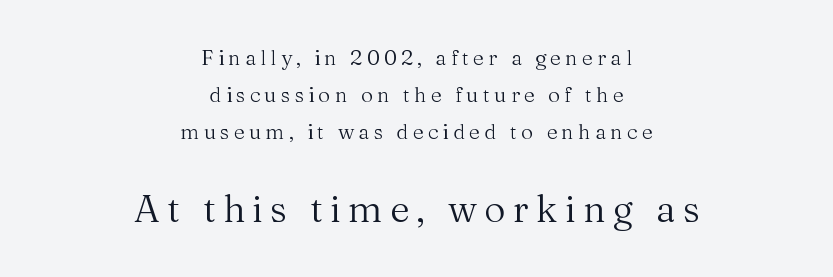
Q: Is the text bold? A: No.
Q: Is the text italic (slanted)? A: No, it is upright.
Q: Is the typeface a serif or a sans-serif typeface? A: Serif.
Q: Is the text underlined? A: No.
Q: How is the paragraph aligned? A: Centered.
Q: Is the spacing between letters normal or unusually wide? A: Unusually wide.
Q: Which block of text is set in a larger size, the first (top) or the second (bottom)? A: The second (bottom) one.
Q: Width (condensed, normal, or wide)? A: Normal.
Q: Stroke contrast? A: Medium.
Q: x-height? A: Medium.
Q: Monospaced? A: No.
